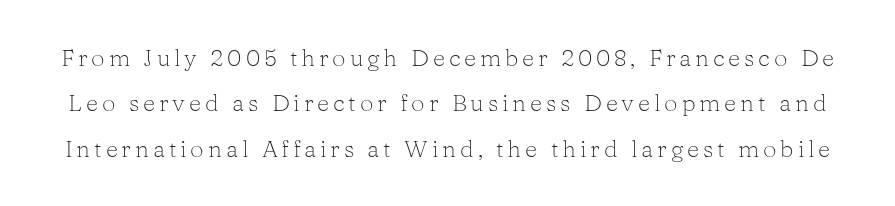
A clean baseline with only descenders dipping below it. Think standard paragraph weight, or any step lighter than that. Unlike italic type, these characters show no tilt at all.
